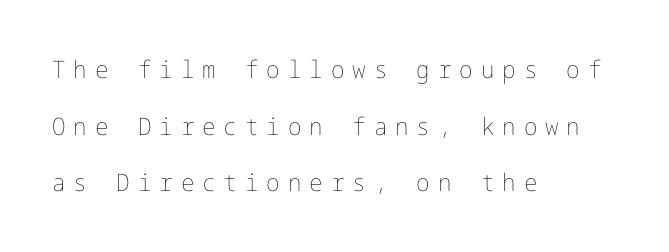
This rendering widens character spacing well past its baseline value. Vertical strokes here are truly vertical. Notice how the passage keeps a crisp vertical edge on the left only. Baseline-to-baseline distance is far greater than the letter height.
